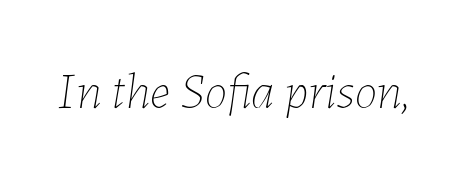
Descenders hang freely into open space. Emphasis-style slanted type is in use. These lines are rendered in a variable-pitch font. Tracking here is standard; glyphs follow each other at the usual distance.
